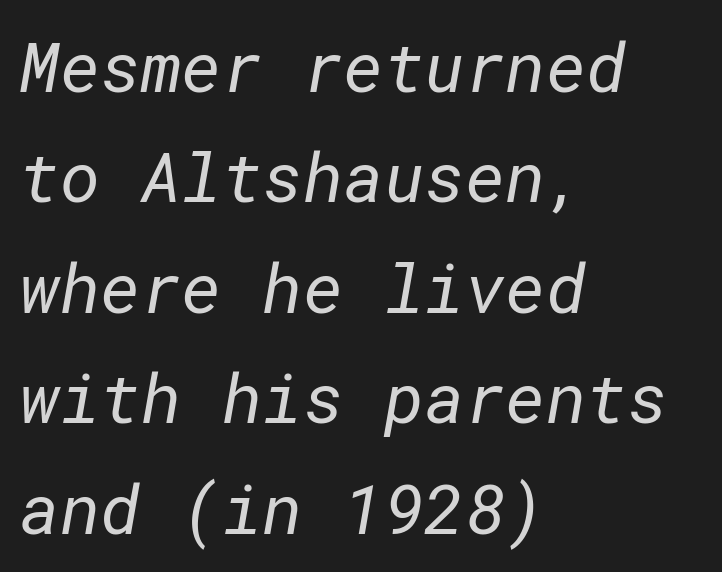
Q: Is the text bold? A: No.
Q: Is the typeface a serif or a sans-serif typeface? A: Sans-serif.
Q: Is the text underlined? A: No.
Q: How is the paragraph aligned? A: Left-aligned.
Q: Is the spacing between letters normal or unusually wide? A: Normal.
Q: Is the spacing between lines tight, normal or loose? A: Normal.
Q: Width (condensed, normal, or wide)? A: Normal.
Q: Stroke contrast? A: Low.
Q: x-height? A: Medium.
